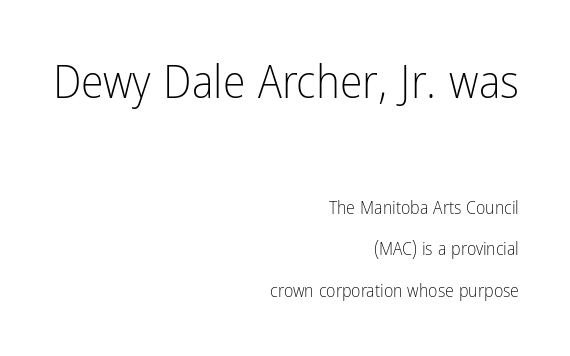
{"serif": "no", "italic": "no", "bold": "no", "weight": "light", "width": "condensed", "stroke_contrast": "low", "x_height": "medium", "monospaced": "no", "underline": "no", "align": "right", "line_spacing": "loose", "line_spacing_ratio": 2.32, "letter_spacing": "normal", "letter_spacing_em": 0.0, "larger_block": "first", "size_ratio": 2.56, "glyph_px": 46}
